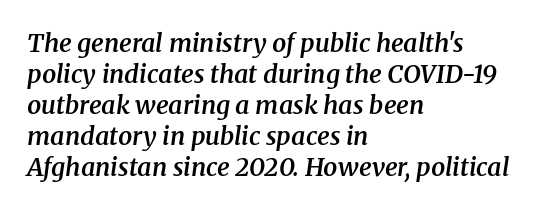
{"italic": "yes", "lean": "right", "slant_degrees": 8, "bold": "semi", "underline": "no", "align": "left", "line_spacing_ratio": 1.24, "letter_spacing": "normal", "letter_spacing_em": 0.0, "glyph_px": 25}
